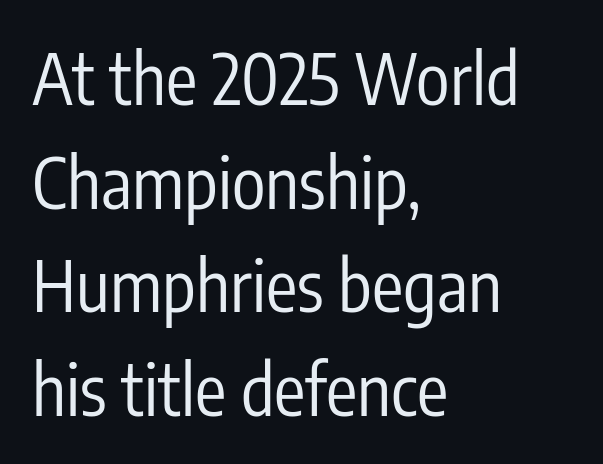
You could not count columns in this text — the font is proportionally spaced. Horizontally, the lines are justified to the leading edge only. Normally led — the rows are evenly, conventionally spaced. Bare-footed words on every line.
